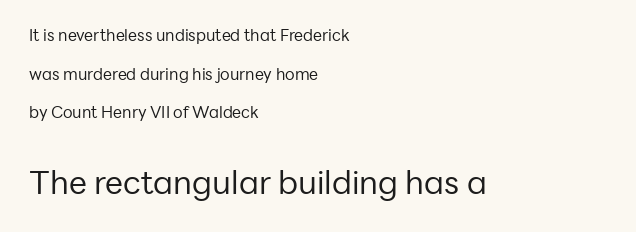
In terms of leading, this rendering errs on the spacious side. A classic flush-left, rag-right setting is used for this passage. No feet cap the strokes, marking this as sans-serif type. The strip under each line holds only bare page. Posture: vertical.
